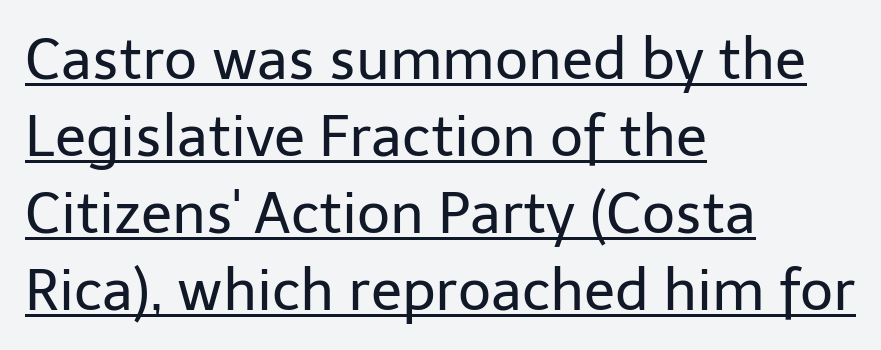
Horizontally, the lines are justified to the leading edge only. The lettering is marked with a stroke running underneath it. Is this a sans? Yes — the strokes have no serifs. Is the type heavy? It reads as light-to-regular instead. Posture: vertical. Line spacing here is normal.
